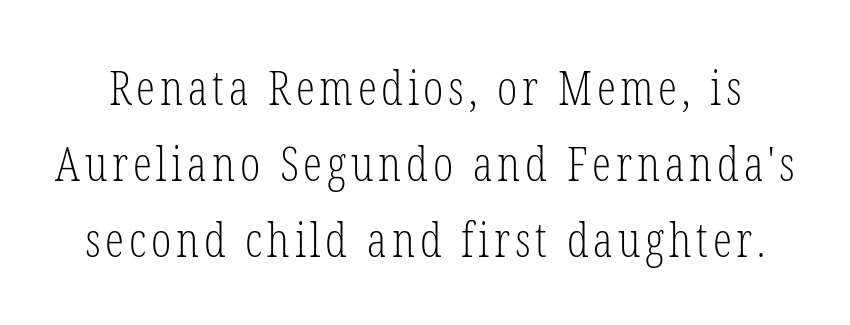
Q: Is the text bold? A: No.
Q: Is the text italic (slanted)? A: No, it is upright.
Q: Is the typeface a serif or a sans-serif typeface? A: Serif.
Q: Is the text underlined? A: No.
Q: Is the spacing between lines tight, normal or loose? A: Normal.
Q: Width (condensed, normal, or wide)? A: Condensed.
Q: Stroke contrast? A: Low.
Q: x-height? A: Medium.
Q: Monospaced? A: No.
